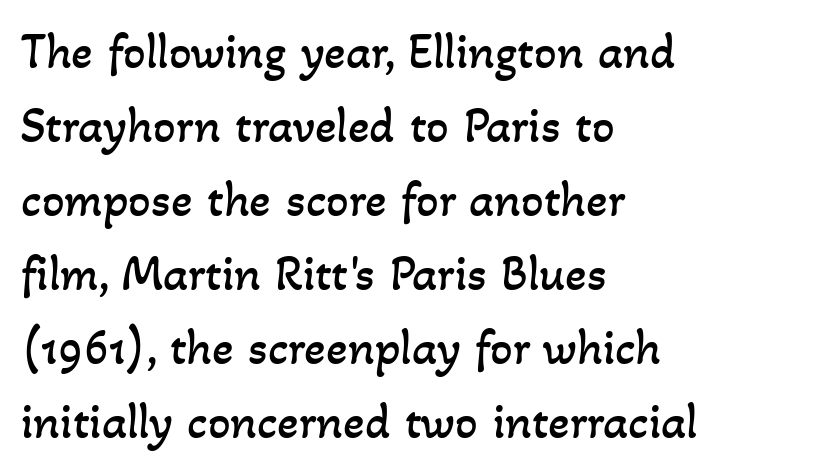
Q: Is the text bold? A: No.
Q: Is the text underlined? A: No.
Q: How is the paragraph aligned? A: Left-aligned.
Q: Is the spacing between letters normal or unusually wide? A: Normal.
Q: Is the spacing between lines tight, normal or loose? A: Normal.
Q: Width (condensed, normal, or wide)? A: Normal.
Q: Stroke contrast? A: Low.
Q: x-height? A: Small.
Q: Monospaced? A: No.
